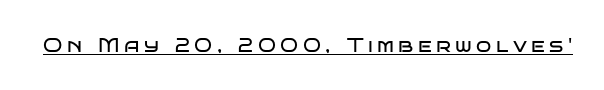
{"italic": "no", "bold": "no", "underline": "yes", "letter_spacing": "wide", "letter_spacing_em": 0.22, "glyph_px": 20}
